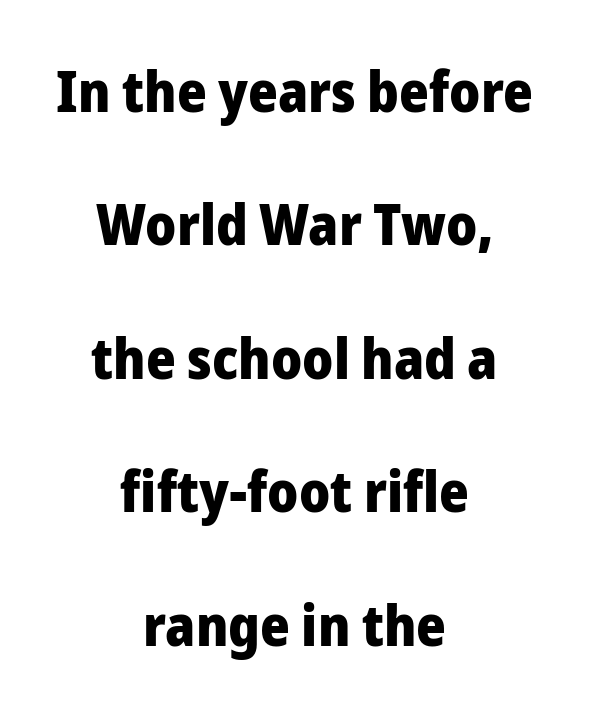
{"serif": "no", "italic": "no", "bold": "yes", "weight": "heavy", "width": "normal", "stroke_contrast": "low", "x_height": "medium", "monospaced": "no", "underline": "no", "align": "center", "line_spacing": "loose", "line_spacing_ratio": 2.34, "letter_spacing": "normal", "letter_spacing_em": 0.0, "glyph_px": 57}
